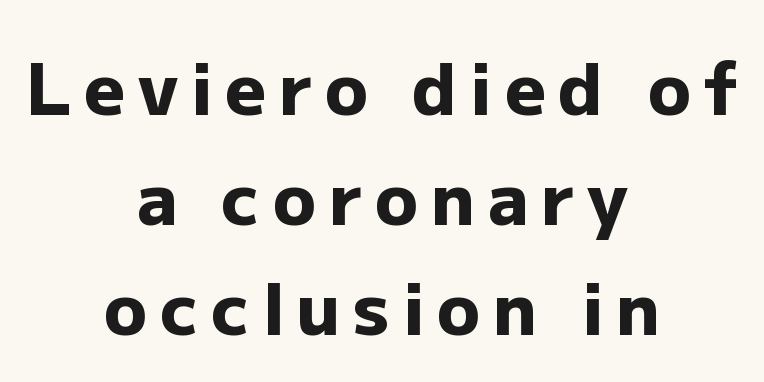
{"serif": "no", "italic": "no", "bold": "yes", "weight": "heavy", "width": "normal", "stroke_contrast": "low", "x_height": "medium", "monospaced": "no", "underline": "no", "align": "center", "line_spacing": "normal", "line_spacing_ratio": 1.55, "glyph_px": 71}
